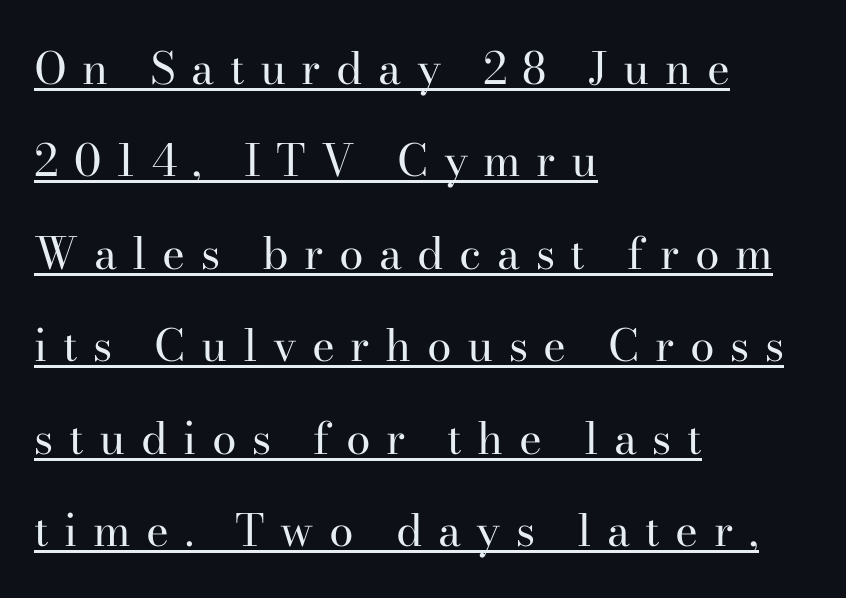
Teacher's note: observe the even left margin — that is flush-left alignment. This sample uses expanded letter spacing, leaving extra air between glyphs. Heaviness? Minimal to ordinary, like unemphasized prose. Typographically, this falls in the serif category. Looks like regular typesetting: each glyph gets only the width it needs. What decoration does the sample have? An underline.
